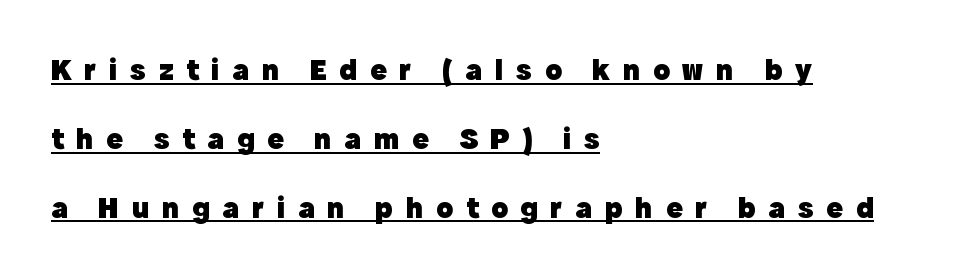
{"serif": "no", "italic": "no", "bold": "yes", "weight": "heavy", "width": "normal", "x_height": "medium", "monospaced": "no", "underline": "yes", "align": "left", "line_spacing": "loose", "line_spacing_ratio": 2.22, "letter_spacing": "wide", "letter_spacing_em": 0.4, "glyph_px": 31}
